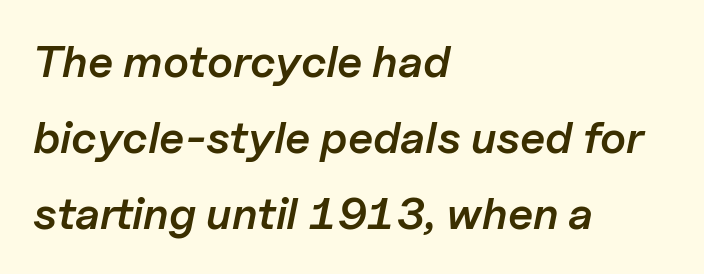
The image shows 45 px semibold type, italic (leaning right); set left-aligned, normal line spacing (1.69x), normal letter spacing, not underlined; low stroke contrast and a medium x-height.
